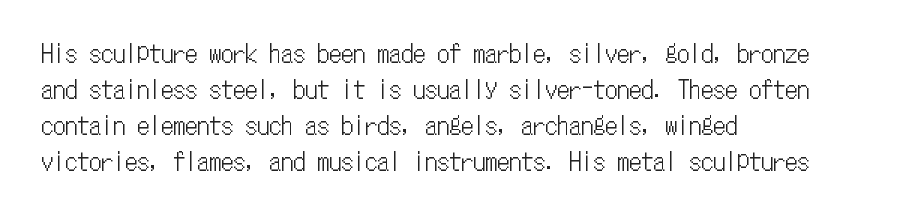
Q: Is the text italic (slanted)? A: No, it is upright.
Q: Is the text underlined? A: No.
Q: How is the paragraph aligned? A: Left-aligned.
Q: Is the spacing between letters normal or unusually wide? A: Normal.
Q: Is the spacing between lines tight, normal or loose? A: Normal.
